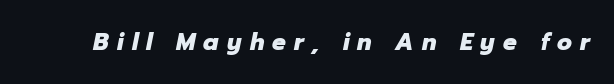
{"italic": "yes", "lean": "right", "slant_degrees": 12, "bold": "yes", "underline": "no", "letter_spacing": "wide", "letter_spacing_em": 0.35, "glyph_px": 23}
